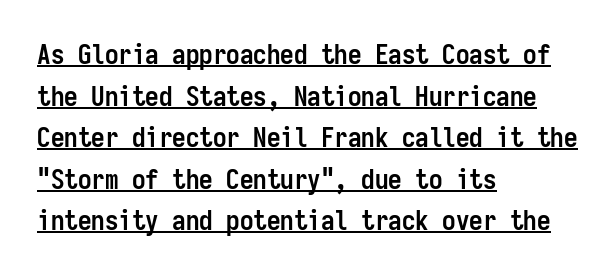
{"italic": "no", "bold": "yes", "underline": "yes", "align": "left", "line_spacing": "normal", "line_spacing_ratio": 1.54, "letter_spacing": "normal", "letter_spacing_em": 0.0, "glyph_px": 27}
